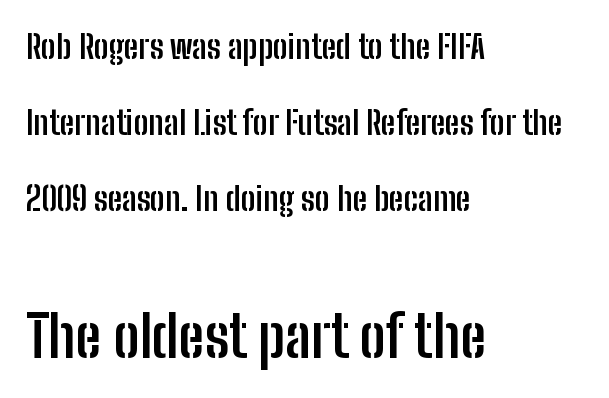
Scale increases going downward across the two blocks. Thick stems and heavy bowls — unmistakably bold. Think of a printed novel: that variable character pitch is what you see here. Classification — sans serif.
